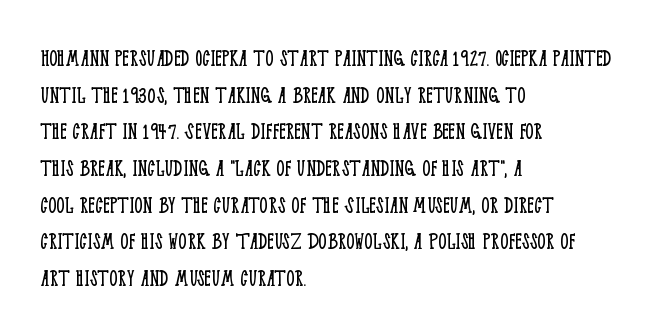
Q: Is the text bold? A: No.
Q: Is the text italic (slanted)? A: No, it is upright.
Q: Is the text underlined? A: No.
Q: How is the paragraph aligned? A: Left-aligned.
Q: Is the spacing between letters normal or unusually wide? A: Normal.
Q: Is the spacing between lines tight, normal or loose? A: Normal.
